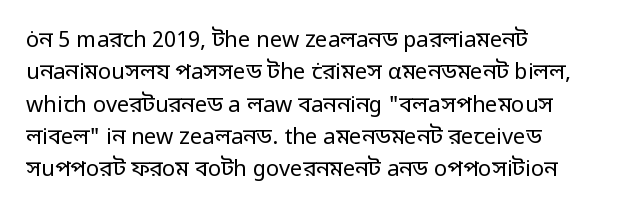
The image shows 22 px text type, upright; set left-aligned, normal line spacing (1.47x), normal letter spacing, not underlined.
